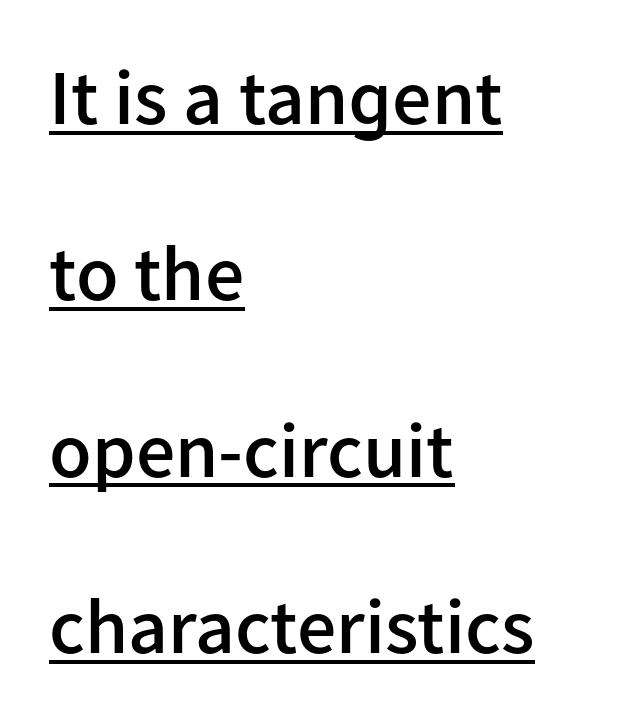
Q: Is the text bold? A: Semi-bold.
Q: Is the text italic (slanted)? A: No, it is upright.
Q: Is the typeface a serif or a sans-serif typeface? A: Sans-serif.
Q: Is the text underlined? A: Yes.
Q: How is the paragraph aligned? A: Left-aligned.
Q: Is the spacing between letters normal or unusually wide? A: Normal.
Q: Is the spacing between lines tight, normal or loose? A: Loose.
Q: Width (condensed, normal, or wide)? A: Normal.
Q: Stroke contrast? A: Low.
Q: x-height? A: Medium.
Q: Monospaced? A: No.
